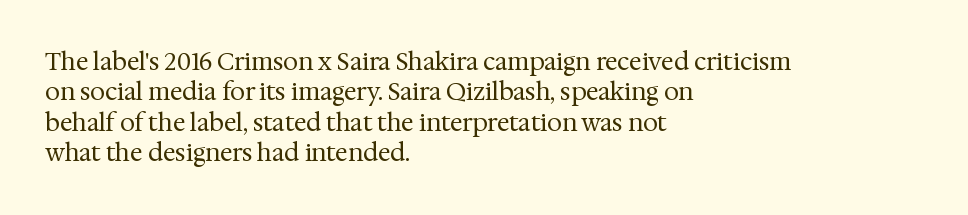
The type sits square on the baseline with zero lean. Only glyphs here, with clear space below each row. This sample is left-justified, so line endings fall wherever the words run out. Nothing unusual about the tracking: characters are spaced as the font intends. No extra ink here — the face is not bold.
